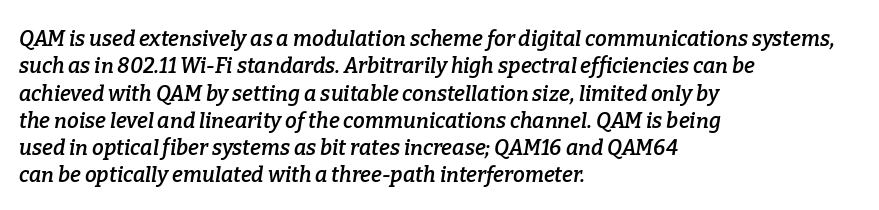
The face used here is rendered with its standard letterfit. Underline: absent. Weight: semibold (demi). It's the slanting kind of type.
